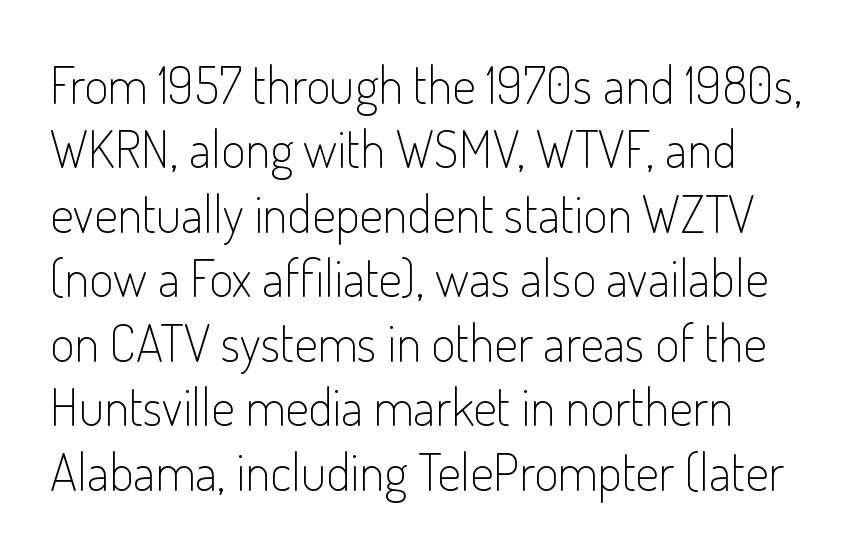
Q: Is the text bold? A: No.
Q: Is the text italic (slanted)? A: No, it is upright.
Q: Is the typeface a serif or a sans-serif typeface? A: Sans-serif.
Q: Is the text underlined? A: No.
Q: How is the paragraph aligned? A: Left-aligned.
Q: Is the spacing between letters normal or unusually wide? A: Normal.
Q: Width (condensed, normal, or wide)? A: Condensed.
Q: Stroke contrast? A: Low.
Q: x-height? A: Small.
Q: Monospaced? A: No.
